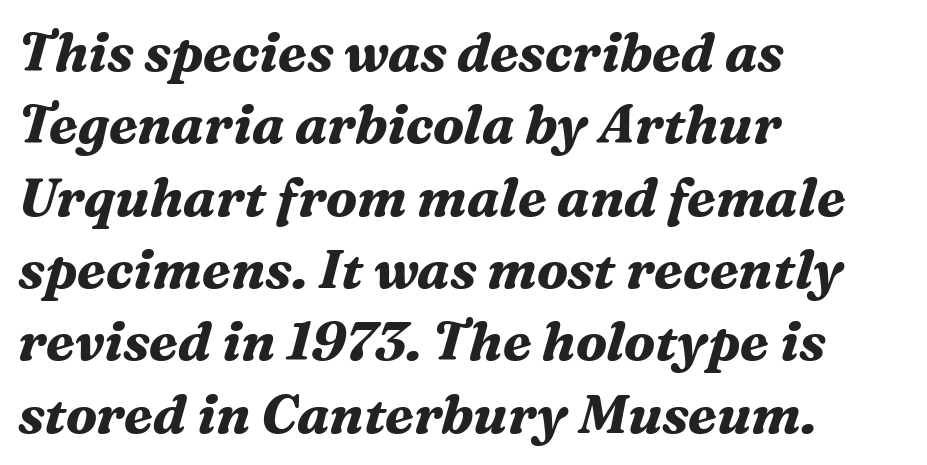
A bare baseline throughout the passage. Students, observe: this is what conventionally led text looks like. You could call the tracking neutral — neither tight nor loose. The rendering uses natural spacing where letterforms have individual widths. What kind of face is this? One with serifs.
